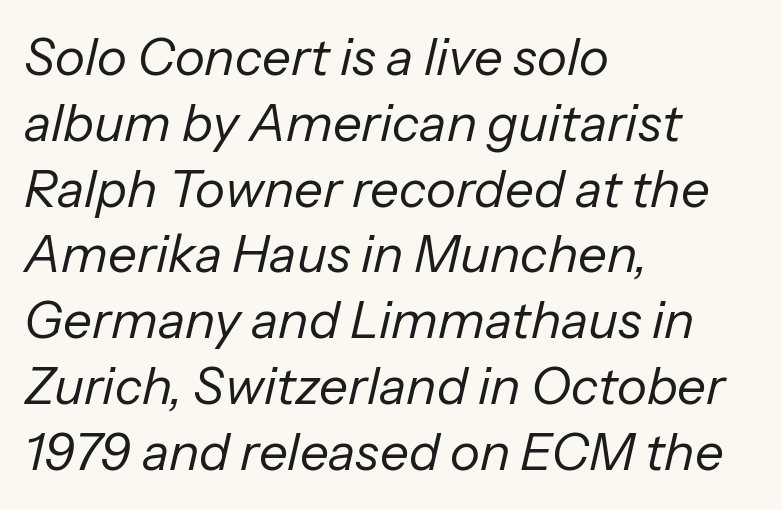
The passage shown is not bold in any degree. Caption: standard tracking, unaltered. Successive baselines arrive at the customary interval. Yep, that's italic — everything's leaning.
